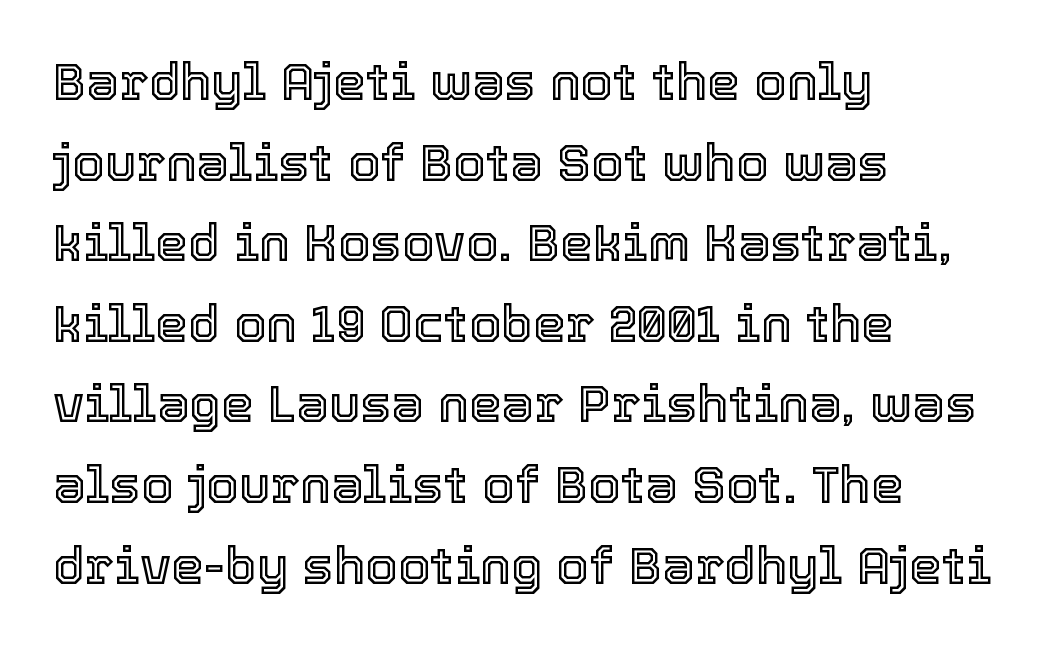
Q: Is the text italic (slanted)? A: No, it is upright.
Q: Is the text underlined? A: No.
Q: How is the paragraph aligned? A: Left-aligned.
Q: Is the spacing between letters normal or unusually wide? A: Normal.
Q: Is the spacing between lines tight, normal or loose? A: Normal.
Q: Width (condensed, normal, or wide)? A: Normal.
Q: x-height? A: Medium.
Q: Monospaced? A: No.
